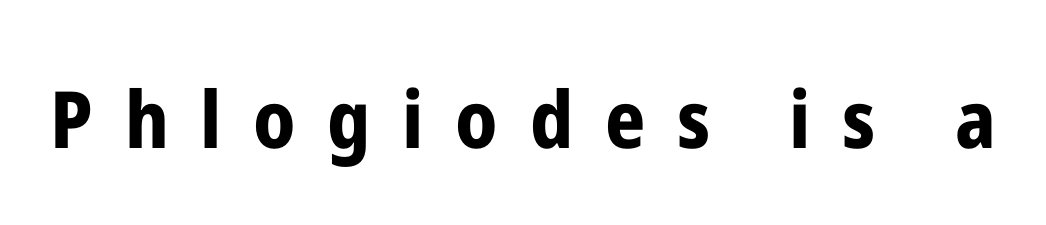
{"serif": "no", "italic": "no", "bold": "yes", "weight": "bold", "width": "condensed", "stroke_contrast": "low", "x_height": "medium", "monospaced": "no", "underline": "no", "letter_spacing": "wide", "letter_spacing_em": 0.4, "glyph_px": 79}
